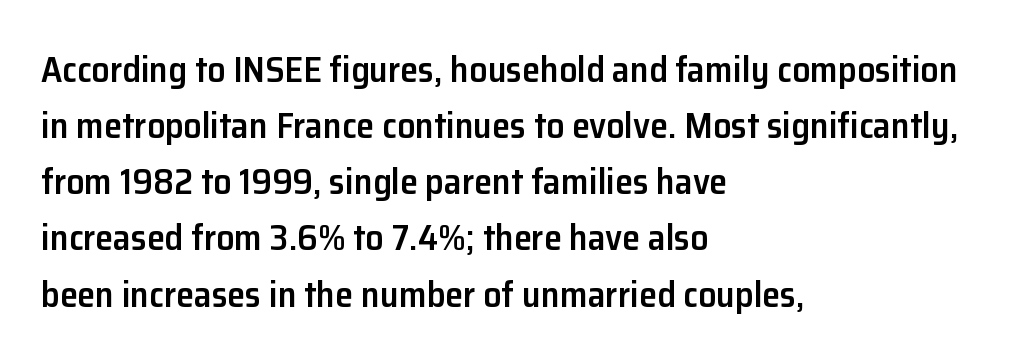
The image shows 36 px semibold sans-serif type, upright; set left-aligned, normal line spacing (1.56x), normal letter spacing, not underlined; low stroke contrast and a medium x-height.
